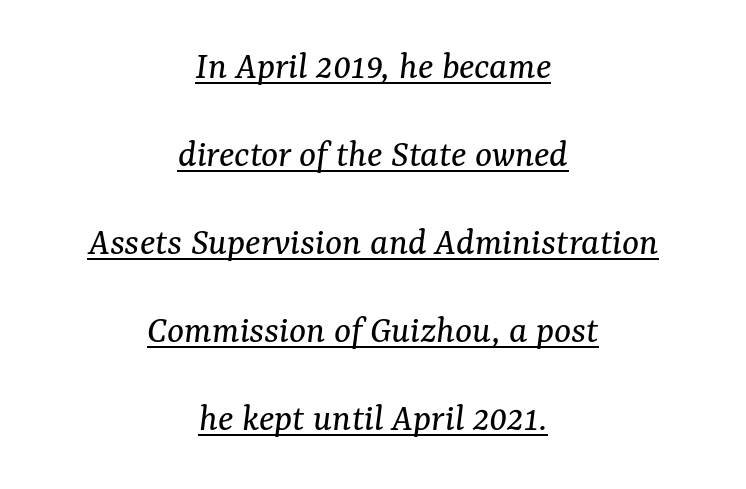
Q: Is the text bold? A: No.
Q: Is the text italic (slanted)? A: Yes, it leans right by about 7 degrees.
Q: Is the typeface a serif or a sans-serif typeface? A: Serif.
Q: Is the text underlined? A: Yes.
Q: How is the paragraph aligned? A: Centered.
Q: Is the spacing between letters normal or unusually wide? A: Normal.
Q: Is the spacing between lines tight, normal or loose? A: Loose.
Q: Width (condensed, normal, or wide)? A: Normal.
Q: Stroke contrast? A: Medium.
Q: x-height? A: Medium.
Q: Monospaced? A: No.
